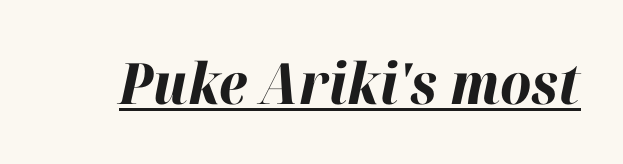
Students, note that the glyphs here touch the page at normal intervals. The letters are bold, with thick, heavy strokes. Character widths vary here, with narrow letters taking less room than wide ones. Looks like someone drew a line under every word here. Quick note: italic.
